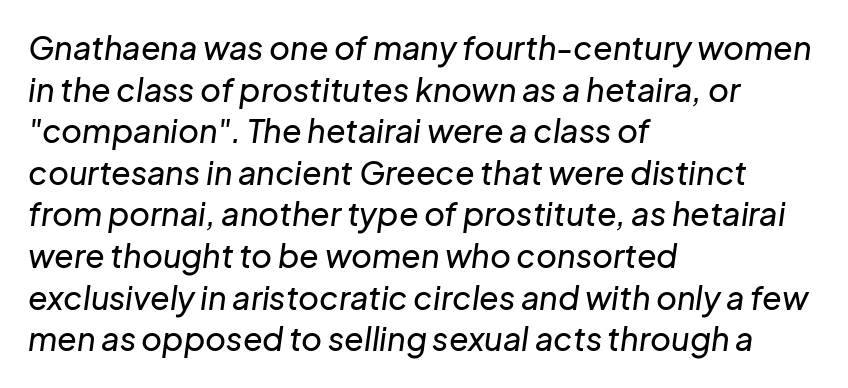
Q: Is the text italic (slanted)? A: Yes, it leans right by about 8 degrees.
Q: Is the text underlined? A: No.
Q: How is the paragraph aligned? A: Left-aligned.
Q: Is the spacing between letters normal or unusually wide? A: Normal.
Q: Is the spacing between lines tight, normal or loose? A: Normal.
Q: Width (condensed, normal, or wide)? A: Normal.
Q: Stroke contrast? A: Low.
Q: x-height? A: Medium.
Q: Monospaced? A: No.
